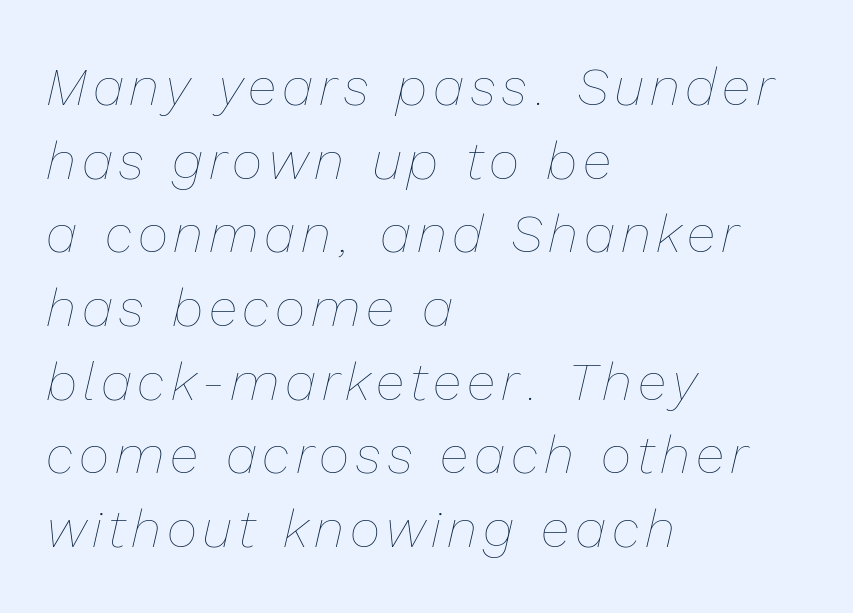
The image shows 53 px thin type, italic (leaning right); set left-aligned, normal line spacing (1.39x), not underlined; low stroke contrast and a medium x-height.
